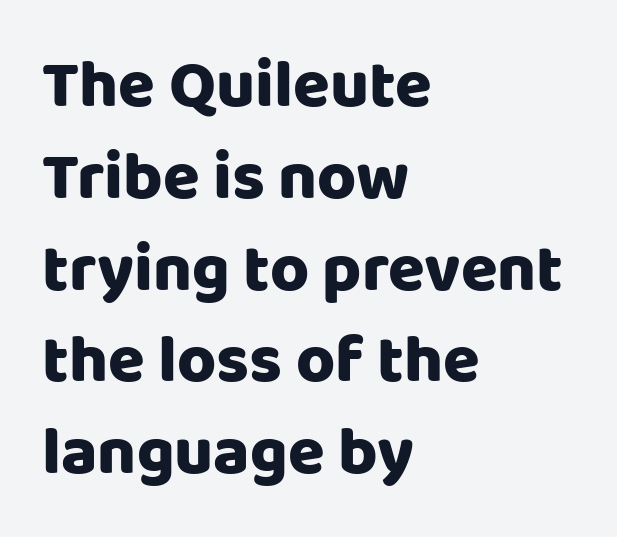
You could not count columns in this text — the font is proportionally spaced. Unmarked baselines from the first word to the last. Leading: standard. The horizontal fit of the characters is conventional and even. Regarding serifs, this sample does without them. The lettering holds an erect, upright posture throughout.
